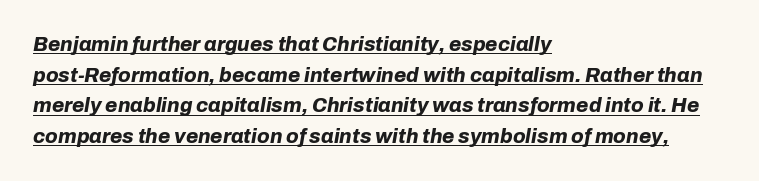
{"italic": "yes", "lean": "right", "slant_degrees": 10, "bold": "yes", "underline": "yes", "align": "left", "line_spacing": "normal", "line_spacing_ratio": 1.53, "letter_spacing": "normal", "letter_spacing_em": 0.0, "glyph_px": 20}
